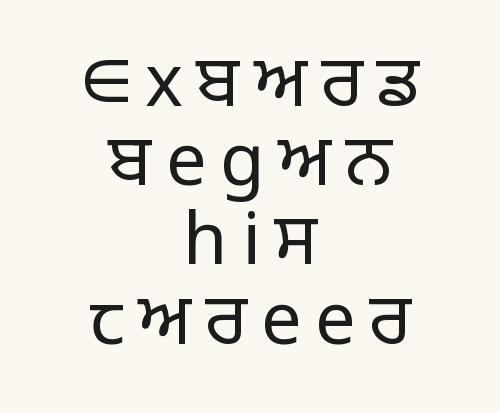
Typographically, this falls in the sans-serif category. When letters stand straight like this, we call the style roman or upright. Interline gaps are noticeably narrow in this sample. The passage shown is not bold in any degree. Only glyphs here, with clear space below each row.
